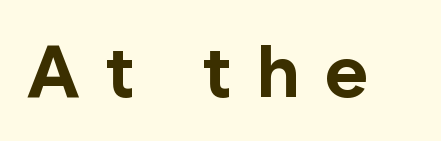
Q: Is the text bold? A: Yes.
Q: Is the text italic (slanted)? A: No, it is upright.
Q: Is the typeface a serif or a sans-serif typeface? A: Sans-serif.
Q: Is the text underlined? A: No.
Q: Is the spacing between letters normal or unusually wide? A: Unusually wide.
Q: Width (condensed, normal, or wide)? A: Normal.
Q: Stroke contrast? A: Low.
Q: x-height? A: Medium.
Q: Monospaced? A: No.
